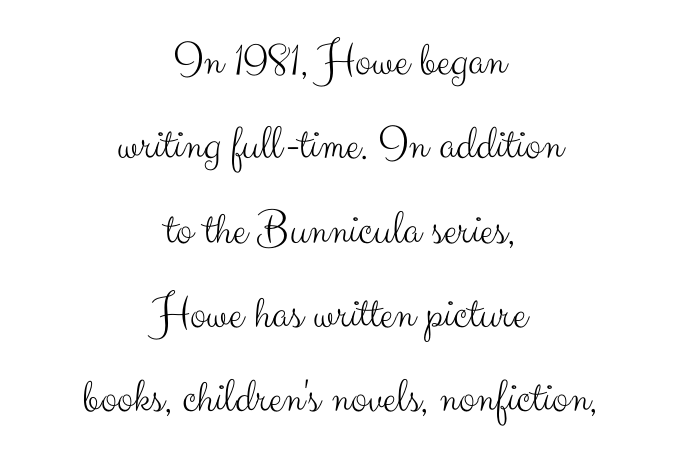
The image shows 49 px light sans-serif type; set centered, line spacing 1.72x, normal letter spacing, not underlined; medium stroke contrast and a small x-height.
